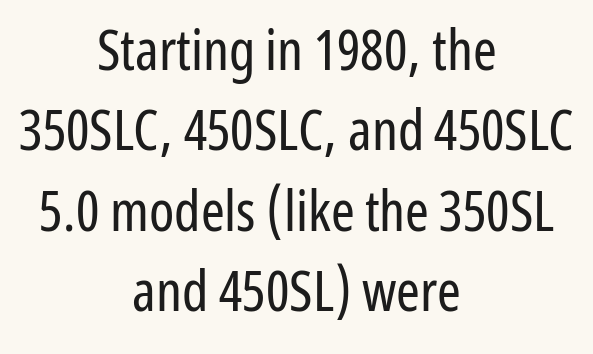
Vertical strokes here are truly vertical. The rendering keeps characters at their native spacing. The face used here is proportionally spaced, like ordinary book or web type. Nothing heavy about these letters — not bold at all. Alignment: centered.
